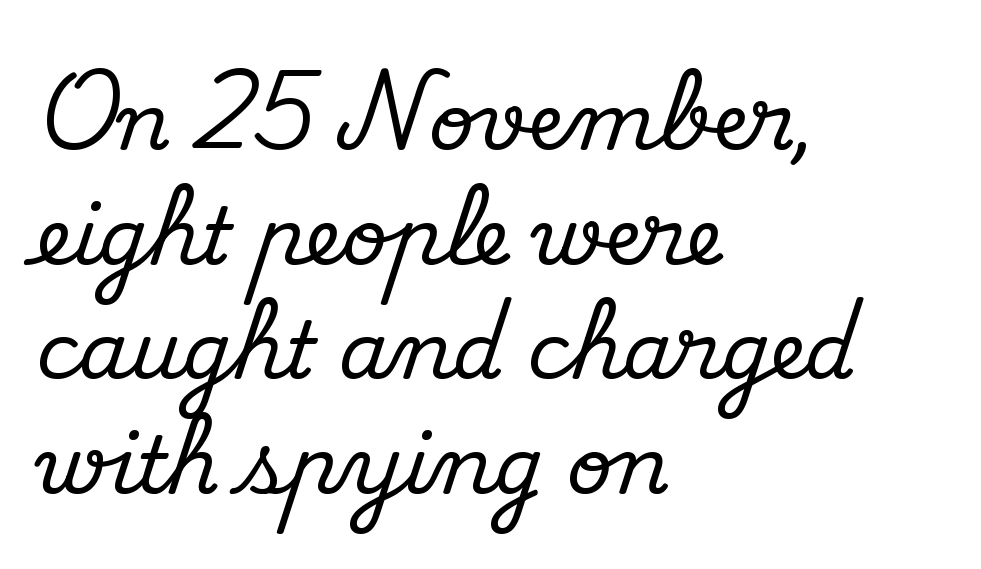
Successive baselines arrive at the customary interval. This rendering leaves character spacing at its baseline value. Reading down the block, your eye returns to a fixed left position each line. The passage shown is typeset with a serif family.
